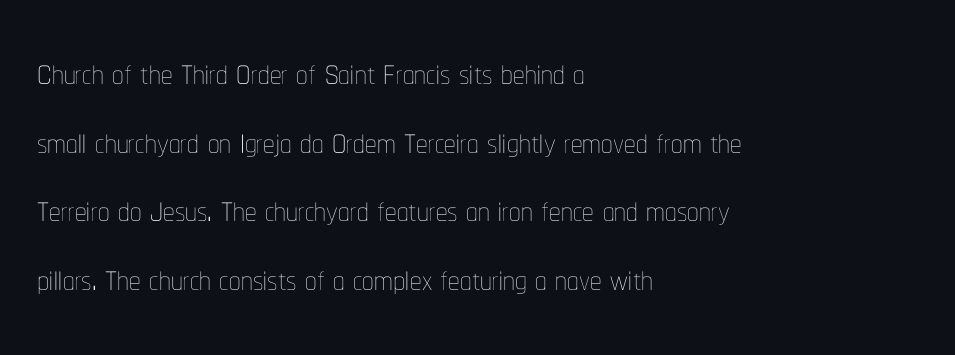
{"italic": "no", "bold": "no", "weight": "thin", "width": "condensed", "stroke_contrast": "low", "x_height": "medium", "monospaced": "no", "underline": "no", "align": "left", "line_spacing": "normal", "line_spacing_ratio": 1.49, "letter_spacing": "normal", "letter_spacing_em": 0.0, "glyph_px": 46}
